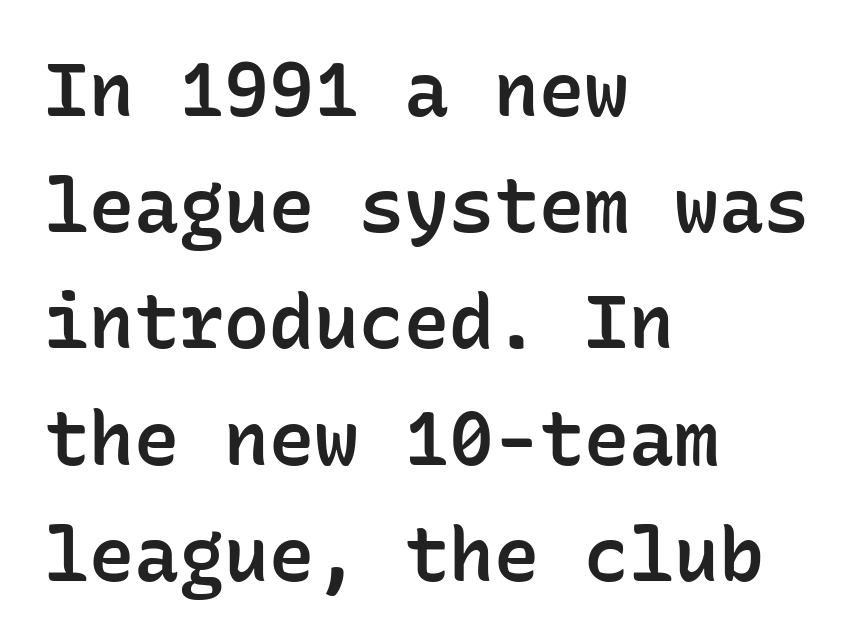
Fixed-width glyphs throughout — classic coding-font behaviour. It's the straight-up-and-down kind of type. A classic flush-left, rag-right setting is used for this passage. Is the letter spacing exaggerated? No — it looks like the ordinary default. One glance says typical: line gaps are just what's usual. The foot of each line stays bare and open.
